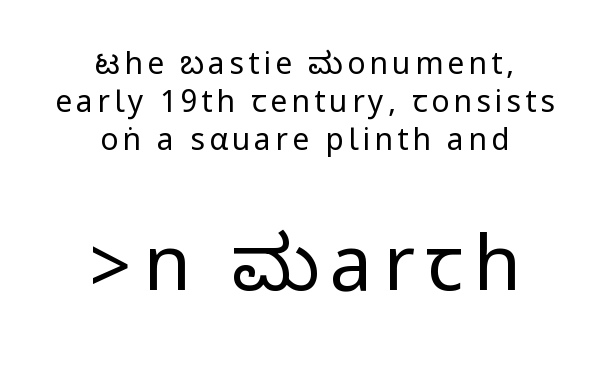
The image shows 76 px regular-weight, condensed sans-serif type, upright; set centered, normal line spacing (1.26x), not underlined; the second (bottom) block is 2.53x larger; low stroke contrast.
